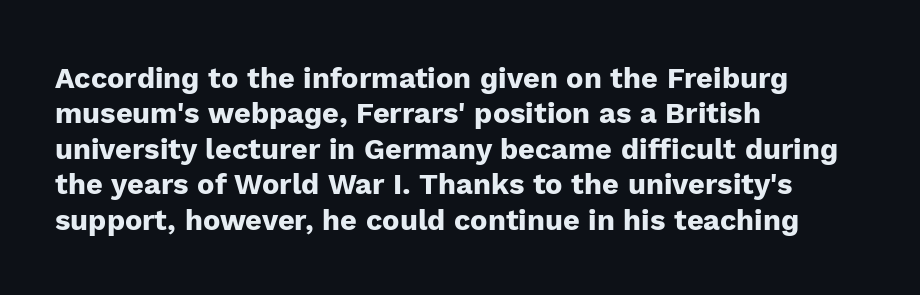
Typographically, this falls in the sans-serif category. Proportional: the letters do not fall into vertical columns. The space beneath each line is pristine and unruled. The rendering anchors every line to the left-hand side. The letters stand straight up with perfectly vertical stems.
